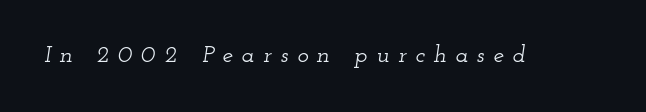
{"italic": "yes", "lean": "right", "slant_degrees": 12, "underline": "no", "letter_spacing": "wide", "letter_spacing_em": 0.36, "glyph_px": 24}
